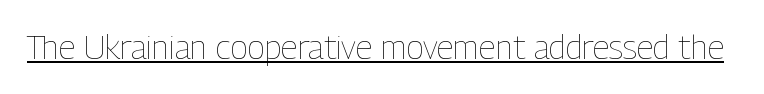
{"italic": "no", "bold": "no", "weight": "thin", "width": "condensed", "stroke_contrast": "low", "x_height": "medium", "monospaced": "no", "underline": "yes", "letter_spacing": "normal", "letter_spacing_em": 0.0, "glyph_px": 33}
